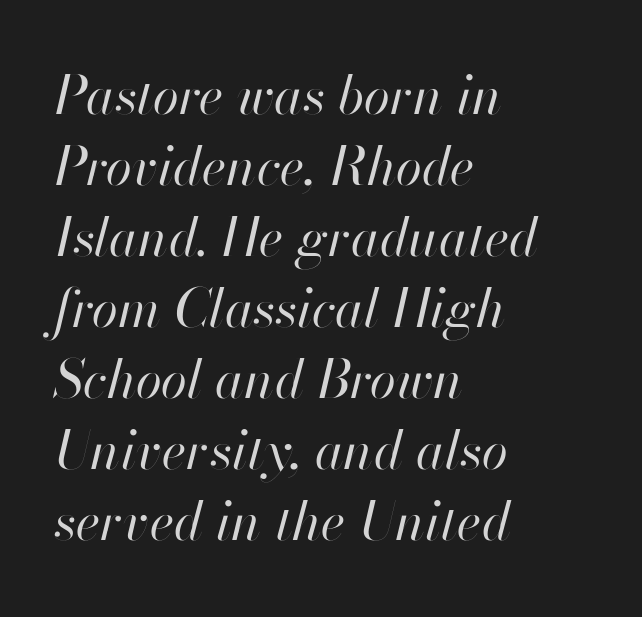
The image shows 53 px regular-weight type, italic (leaning right); set left-aligned, normal line spacing (1.34x), normal letter spacing, not underlined; high stroke contrast and a small x-height.
